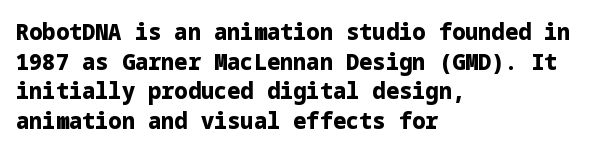
Q: Is the text bold? A: Yes.
Q: Is the text italic (slanted)? A: No, it is upright.
Q: Is the text underlined? A: No.
Q: How is the paragraph aligned? A: Left-aligned.
Q: Is the spacing between letters normal or unusually wide? A: Normal.
Q: Is the spacing between lines tight, normal or loose? A: Normal.
